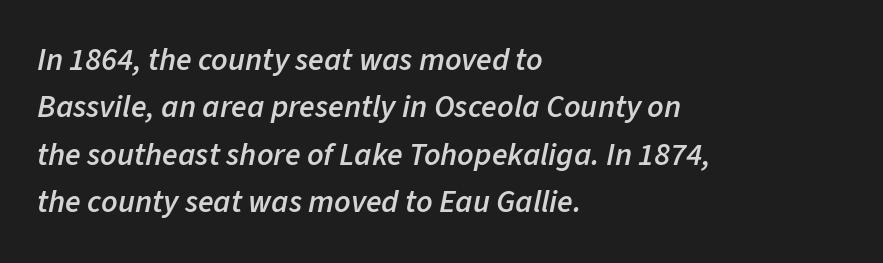
The image shows 32 px semibold type, italic (leaning right); set left-aligned, normal line spacing (1.48x), normal letter spacing, not underlined; low stroke contrast and a medium x-height.
